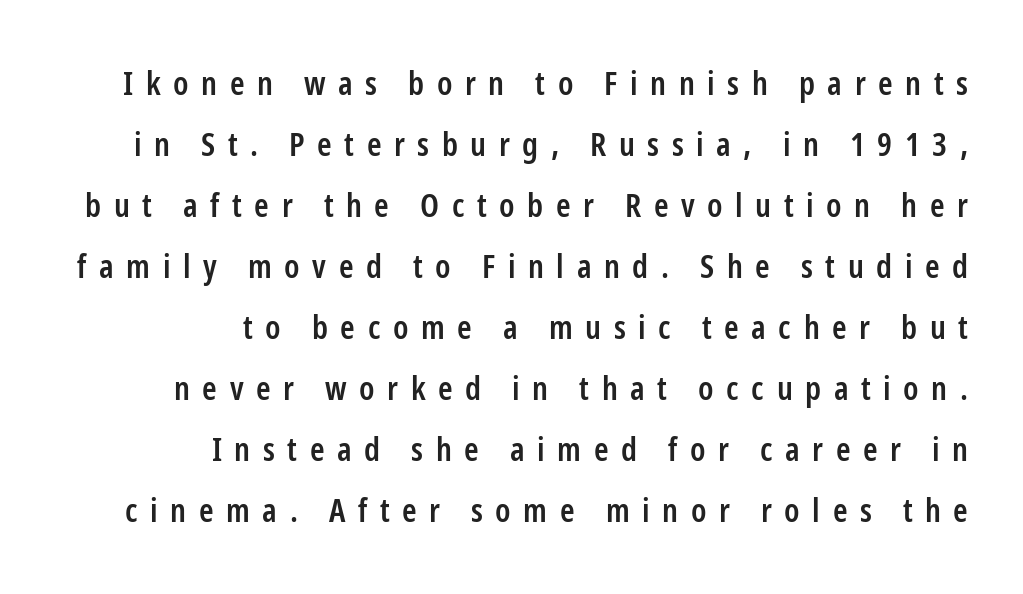
The image shows 33 px semibold, condensed sans-serif type, upright; set right-aligned, line spacing 1.85x, unusually wide letter spacing (+0.38 em), not underlined; low stroke contrast and a medium x-height.
